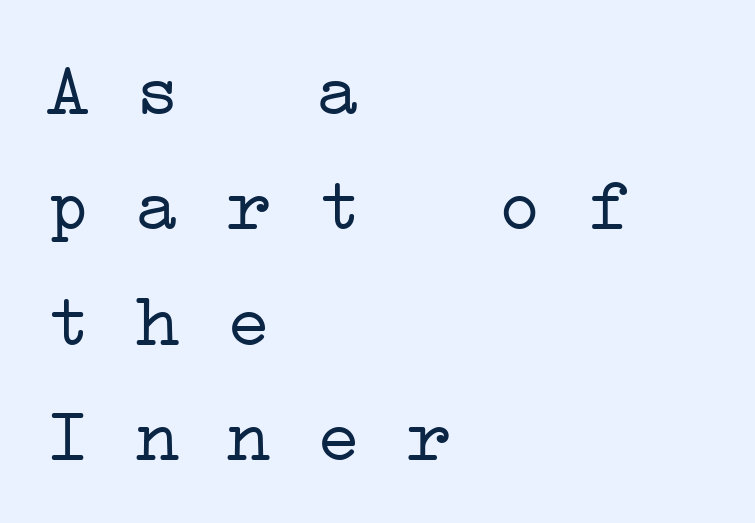
No heavy texture on the line: the type isn't bold. The letters sit at their default tracking, neither squeezed nor spread. Horizontally, the lines are justified to the leading edge only. Unlike a clean sans, this face finishes its strokes with serifs.
